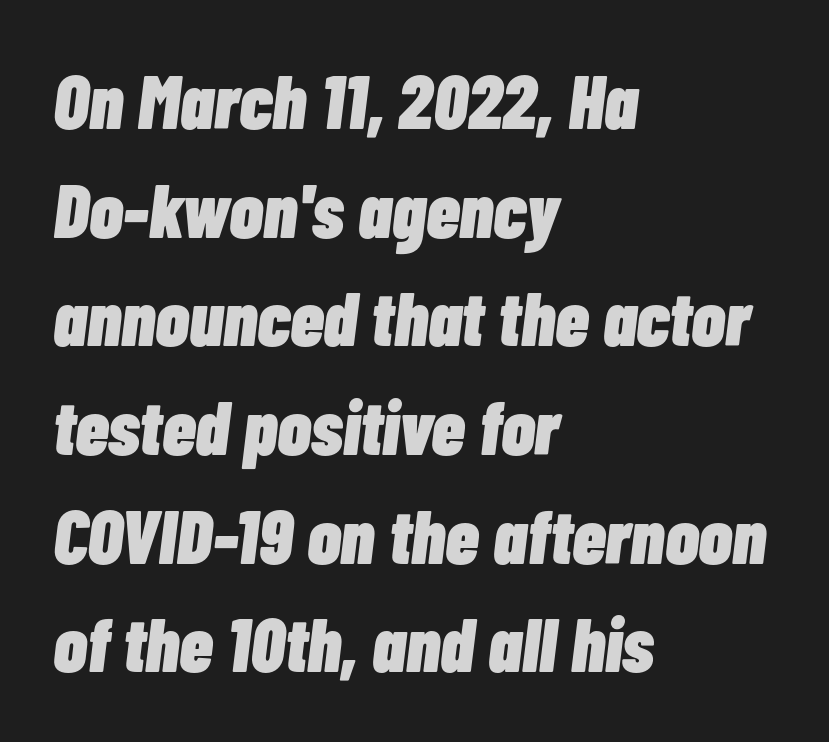
Q: Is the text bold? A: Yes.
Q: Is the text italic (slanted)? A: Yes, it leans right by about 7 degrees.
Q: Is the text underlined? A: No.
Q: How is the paragraph aligned? A: Left-aligned.
Q: Is the spacing between letters normal or unusually wide? A: Normal.
Q: Is the spacing between lines tight, normal or loose? A: Normal.
Q: Width (condensed, normal, or wide)? A: Condensed.
Q: Stroke contrast? A: Low.
Q: x-height? A: Medium.
Q: Monospaced? A: No.
